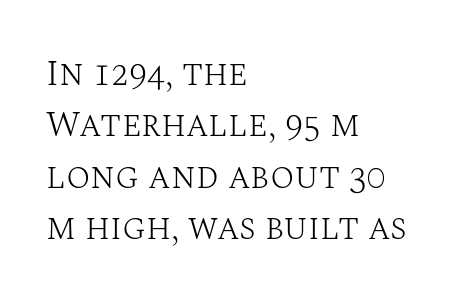
Q: Is the text bold? A: No.
Q: Is the text italic (slanted)? A: No, it is upright.
Q: Is the typeface a serif or a sans-serif typeface? A: Serif.
Q: Is the text underlined? A: No.
Q: How is the paragraph aligned? A: Left-aligned.
Q: Is the spacing between letters normal or unusually wide? A: Normal.
Q: Is the spacing between lines tight, normal or loose? A: Normal.
Q: Width (condensed, normal, or wide)? A: Normal.
Q: Stroke contrast? A: Medium.
Q: x-height? A: Large.
Q: Monospaced? A: No.
